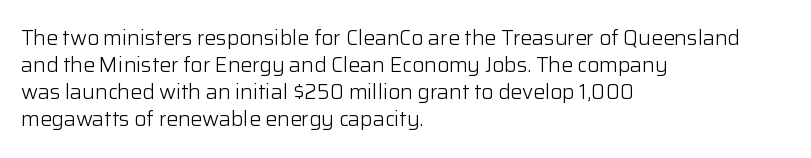
The passage shown is not underscored anywhere. Summary of vertical rhythm: regular, with standard interline spacing. The rag falls on the right side of this text block. Notice how the stems are strictly vertical — no italics here. Vertical stems look standard width or narrower in stroke.
